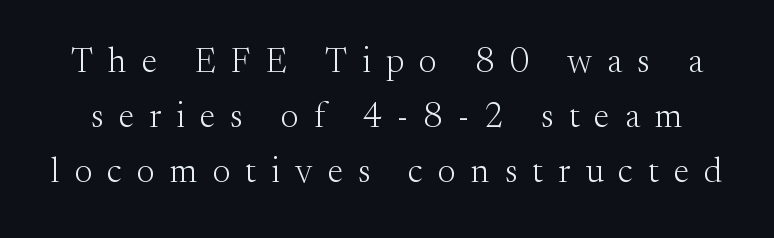
The image shows 35 px light serif type, upright; set normal line spacing (1.57x), unusually wide letter spacing (+0.43 em), not underlined; medium stroke contrast and a small x-height.
